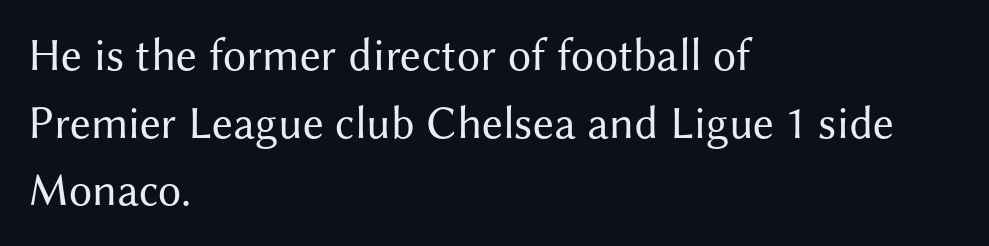
Q: Is the text bold? A: No.
Q: Is the text italic (slanted)? A: No, it is upright.
Q: Is the typeface a serif or a sans-serif typeface? A: Sans-serif.
Q: Is the text underlined? A: No.
Q: How is the paragraph aligned? A: Left-aligned.
Q: Is the spacing between letters normal or unusually wide? A: Normal.
Q: Is the spacing between lines tight, normal or loose? A: Normal.
Q: Width (condensed, normal, or wide)? A: Normal.
Q: Stroke contrast? A: Medium.
Q: x-height? A: Medium.
Q: Monospaced? A: No.
